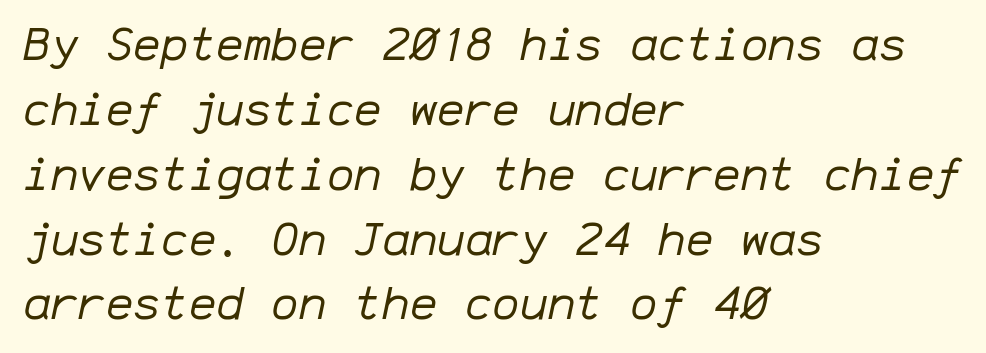
Q: Is the text bold? A: No.
Q: Is the text italic (slanted)? A: Yes, it leans right by about 12 degrees.
Q: Is the text underlined? A: No.
Q: How is the paragraph aligned? A: Left-aligned.
Q: Is the spacing between letters normal or unusually wide? A: Normal.
Q: Is the spacing between lines tight, normal or loose? A: Normal.
Q: Width (condensed, normal, or wide)? A: Normal.
Q: Stroke contrast? A: Low.
Q: x-height? A: Medium.
Q: Monospaced? A: Yes.
